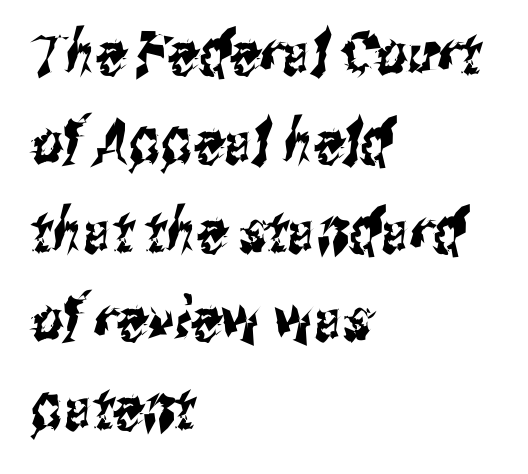
Are there feet on the stems? There aren't — it's a sans. The type is set solid horizontally, with unmodified tracking. These lines sit exactly where default settings would place them. Nobody drew a line under any word here. The passage shown is typed in a proportional face where columns would drift.
